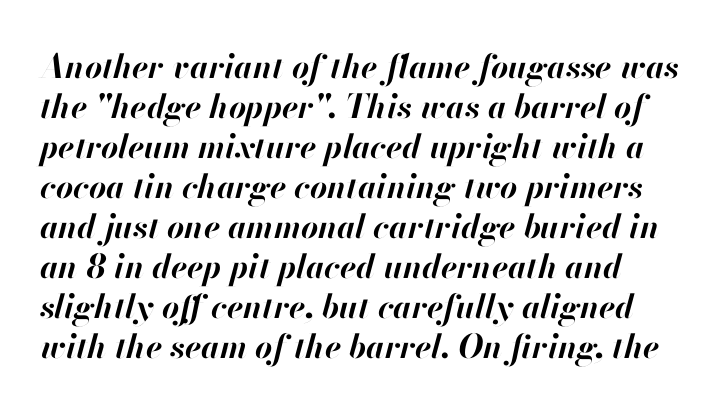
Q: Is the text bold? A: Yes.
Q: Is the text italic (slanted)? A: Yes, it leans right by about 13 degrees.
Q: Is the text underlined? A: No.
Q: Is the spacing between letters normal or unusually wide? A: Normal.
Q: Width (condensed, normal, or wide)? A: Normal.
Q: Stroke contrast? A: High.
Q: x-height? A: Small.
Q: Monospaced? A: No.
